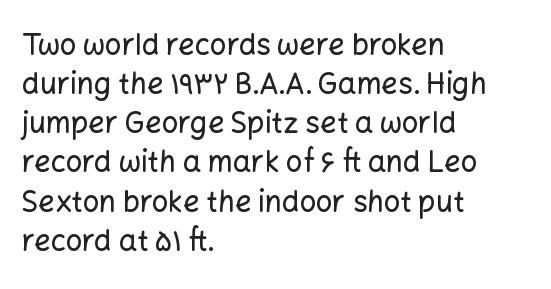
The image shows 29 px sans-serif type, upright; set left-aligned, normal line spacing (1.35x), normal letter spacing, not underlined; low stroke contrast and a medium x-height.
